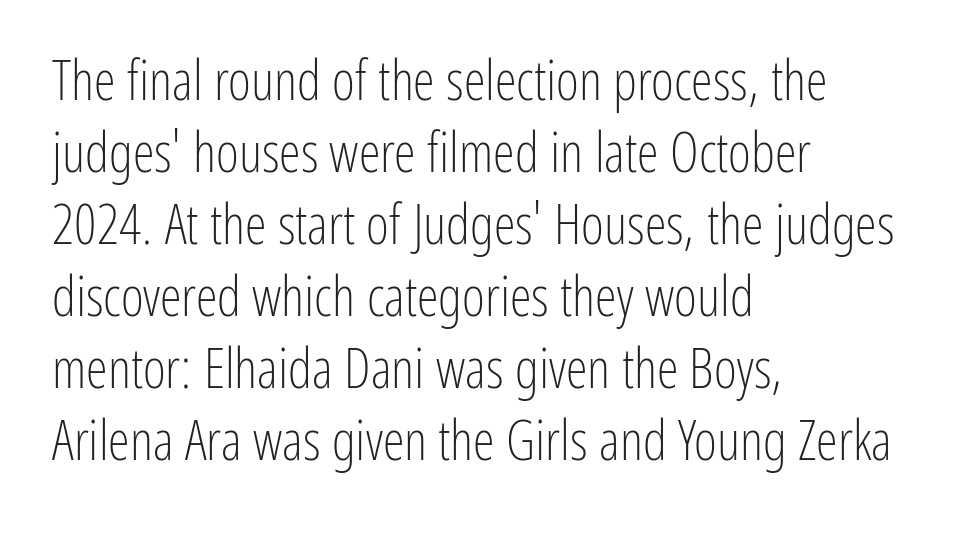
The image shows 55 px light, condensed sans-serif type, upright; set left-aligned, normal line spacing (1.31x), normal letter spacing, not underlined; low stroke contrast and a medium x-height.
